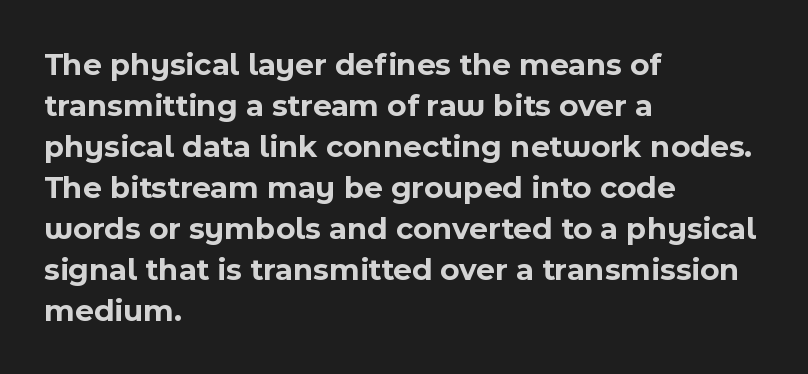
The image shows 32 px bold sans-serif type, upright; set left-aligned, normal line spacing (1.28x), normal letter spacing, not underlined; a medium x-height.
